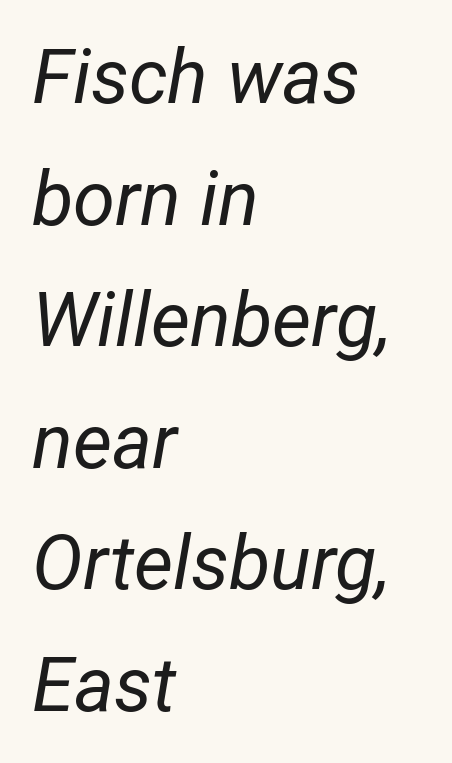
Q: Is the text bold? A: No.
Q: Is the text italic (slanted)? A: Yes, it leans right by about 12 degrees.
Q: Is the text underlined? A: No.
Q: How is the paragraph aligned? A: Left-aligned.
Q: Is the spacing between letters normal or unusually wide? A: Normal.
Q: Is the spacing between lines tight, normal or loose? A: Normal.
Q: Width (condensed, normal, or wide)? A: Condensed.
Q: Stroke contrast? A: Low.
Q: x-height? A: Medium.
Q: Monospaced? A: No.
